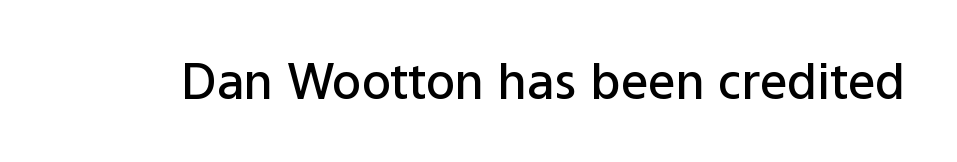
Q: Is the text bold? A: Semi-bold.
Q: Is the text italic (slanted)? A: No, it is upright.
Q: Is the typeface a serif or a sans-serif typeface? A: Sans-serif.
Q: Is the text underlined? A: No.
Q: Is the spacing between letters normal or unusually wide? A: Normal.
Q: Width (condensed, normal, or wide)? A: Normal.
Q: Stroke contrast? A: Low.
Q: x-height? A: Medium.
Q: Monospaced? A: No.
